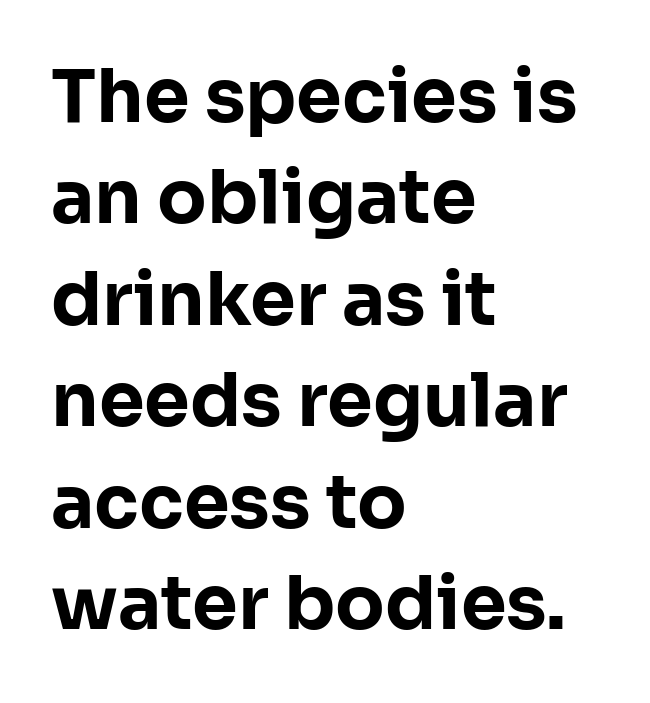
These lines are set flush left with a ragged right edge. Characters remain perfectly vertical along every line. Compared with typical paragraphs, the rows here are spaced about the same. I'd describe the lettering as bold — thick and assertive. Tracking here is standard; glyphs follow each other at the usual distance. The gap between lines stays unmarked.
